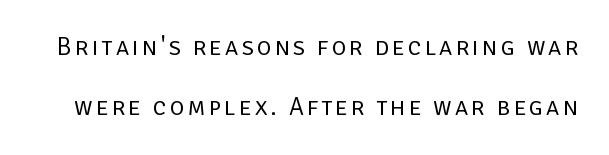
Students, observe: this is what heavily led, spacious text looks like. Letters have the restrained weight of plain body copy at most. Check under the words: just untouched page. Rendered with straight, roman letterforms.
